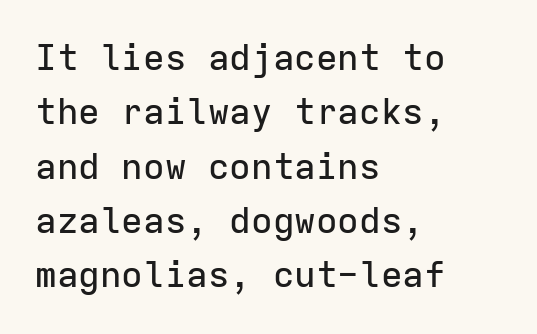
Ordinary non-slanted type is in use. Horizontal bands of white between lines are of average thickness. Looks like terminal output: every glyph gets an equal slot. The designer went with a sans here, leaving each stem footless. The strip under each line holds only bare page.
